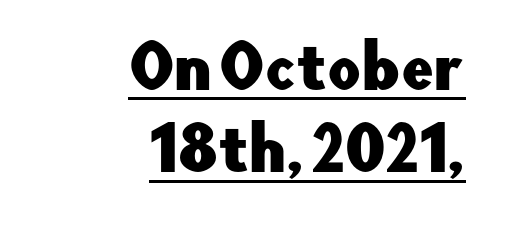
Q: Is the text italic (slanted)? A: No, it is upright.
Q: Is the typeface a serif or a sans-serif typeface? A: Sans-serif.
Q: Is the text underlined? A: Yes.
Q: How is the paragraph aligned? A: Right-aligned.
Q: Is the spacing between letters normal or unusually wide? A: Normal.
Q: Is the spacing between lines tight, normal or loose? A: Normal.
Q: Width (condensed, normal, or wide)? A: Normal.
Q: Stroke contrast? A: Low.
Q: x-height? A: Small.
Q: Monospaced? A: No.
